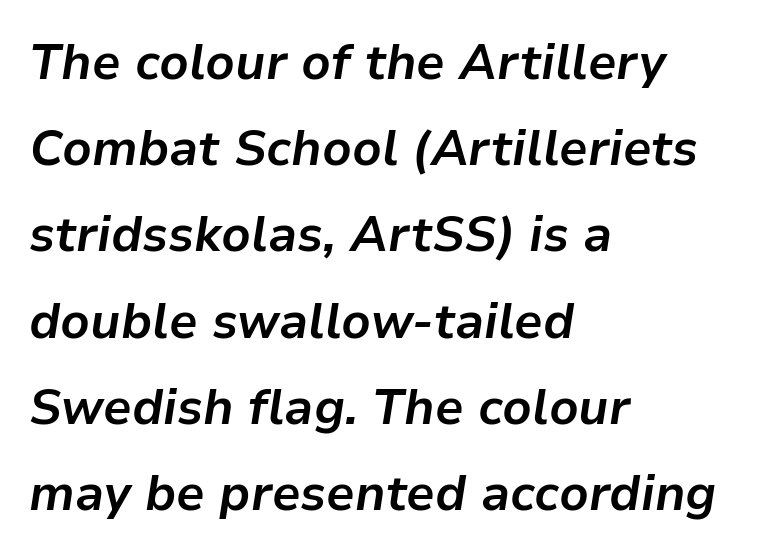
Q: Is the text bold? A: Yes.
Q: Is the text italic (slanted)? A: Yes, it leans right by about 9 degrees.
Q: Is the text underlined? A: No.
Q: How is the paragraph aligned? A: Left-aligned.
Q: Is the spacing between letters normal or unusually wide? A: Normal.
Q: Width (condensed, normal, or wide)? A: Normal.
Q: Stroke contrast? A: Low.
Q: x-height? A: Medium.
Q: Monospaced? A: No.
